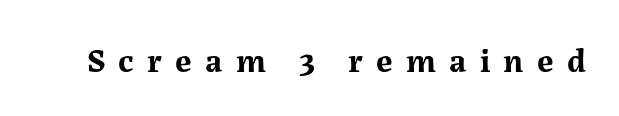
{"serif": "yes", "italic": "no", "bold": "yes", "weight": "bold", "width": "normal", "stroke_contrast": "medium", "x_height": "medium", "monospaced": "no", "underline": "no", "letter_spacing": "wide", "letter_spacing_em": 0.39, "glyph_px": 34}
